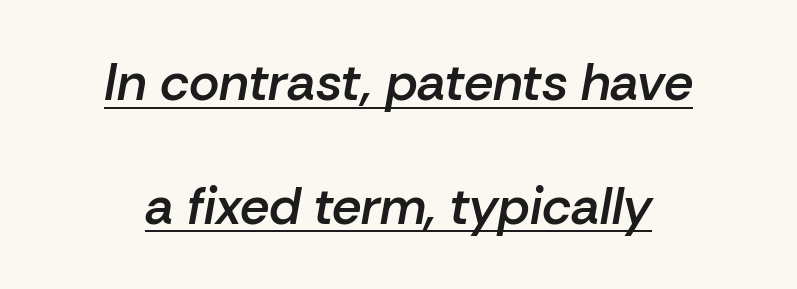
Q: Is the text bold? A: Semi-bold.
Q: Is the text italic (slanted)? A: Yes, it leans right by about 10 degrees.
Q: Is the text underlined? A: Yes.
Q: How is the paragraph aligned? A: Centered.
Q: Is the spacing between letters normal or unusually wide? A: Normal.
Q: Is the spacing between lines tight, normal or loose? A: Loose.
Q: Width (condensed, normal, or wide)? A: Normal.
Q: Stroke contrast? A: Low.
Q: x-height? A: Medium.
Q: Monospaced? A: No.
